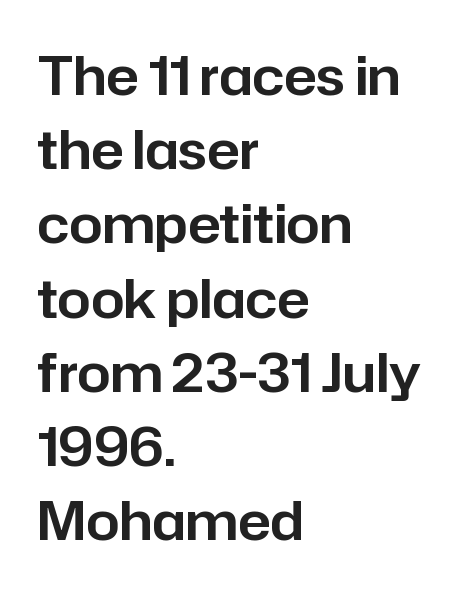
The image shows 53 px sans-serif type, upright; set left-aligned, normal line spacing (1.4x), normal letter spacing, not underlined; low stroke contrast and a medium x-height.
